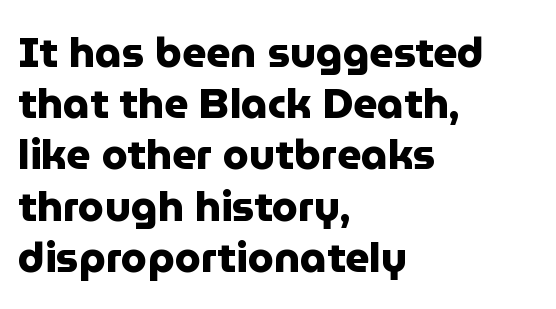
{"serif": "no", "italic": "no", "bold": "yes", "weight": "heavy", "width": "normal", "stroke_contrast": "low", "x_height": "medium", "monospaced": "no", "underline": "no", "align": "left", "line_spacing_ratio": 1.22, "letter_spacing": "normal", "letter_spacing_em": 0.0, "glyph_px": 42}
